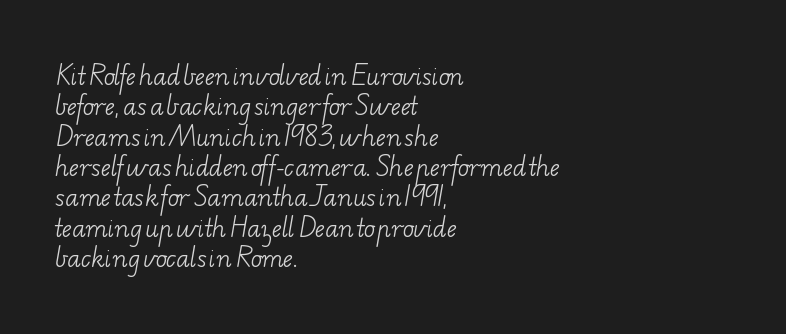
Q: Is the text bold? A: No.
Q: Is the text underlined? A: No.
Q: How is the paragraph aligned? A: Left-aligned.
Q: Is the spacing between letters normal or unusually wide? A: Normal.
Q: Is the spacing between lines tight, normal or loose? A: Normal.
